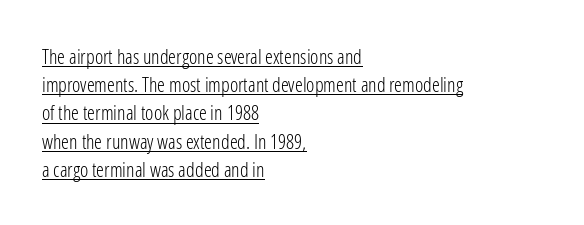
Ordinary non-slanted type is in use. These lines keep a tight, regular rhythm from letter to letter. Every row of glyphs begins at an identical x-position on the left. Heft: none added — not bold. A typographer would call this underscored text. Summary of vertical rhythm: regular, with standard interline spacing.
